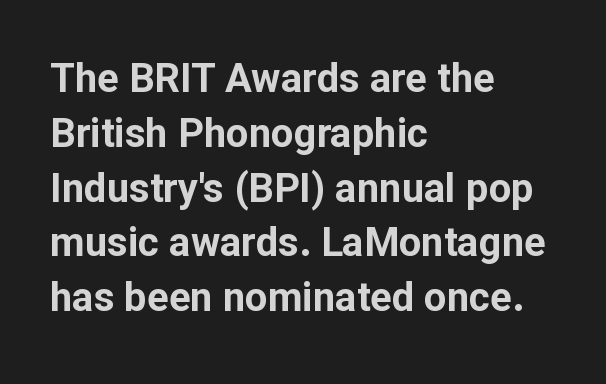
Q: Is the text bold? A: Yes.
Q: Is the text italic (slanted)? A: No, it is upright.
Q: Is the typeface a serif or a sans-serif typeface? A: Sans-serif.
Q: Is the text underlined? A: No.
Q: How is the paragraph aligned? A: Left-aligned.
Q: Is the spacing between letters normal or unusually wide? A: Normal.
Q: Is the spacing between lines tight, normal or loose? A: Normal.
Q: Width (condensed, normal, or wide)? A: Normal.
Q: Stroke contrast? A: Low.
Q: x-height? A: Medium.
Q: Monospaced? A: No.
